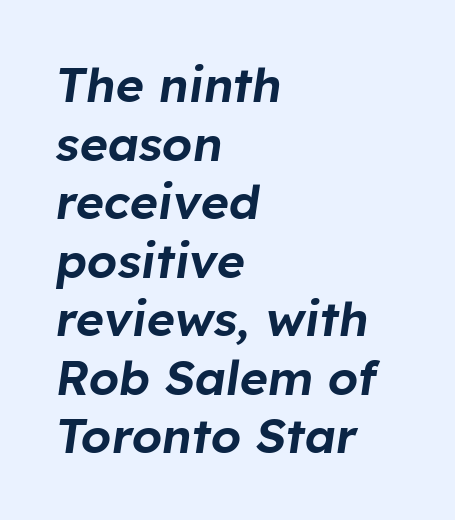
Alignment: flush left. Plain, unruled lines of type. Is this a fixed-width face? No — the glyphs have proportional, varying widths. Look at the tracking — it's just the regular setting, nothing added.
